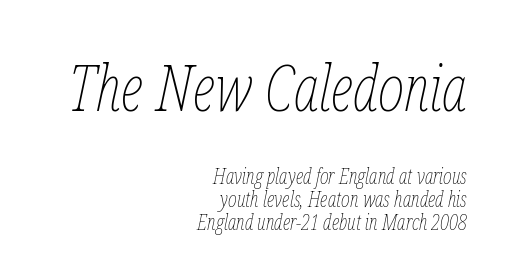
Q: Is the text bold? A: No.
Q: Is the text italic (slanted)? A: Yes, it leans right by about 12 degrees.
Q: Is the text underlined? A: No.
Q: How is the paragraph aligned? A: Right-aligned.
Q: Is the spacing between letters normal or unusually wide? A: Normal.
Q: Is the spacing between lines tight, normal or loose? A: Tight.
Q: Which block of text is set in a larger size, the first (top) or the second (bottom)? A: The first (top) one.
Q: Width (condensed, normal, or wide)? A: Condensed.
Q: Stroke contrast? A: Low.
Q: x-height? A: Medium.
Q: Monospaced? A: No.
